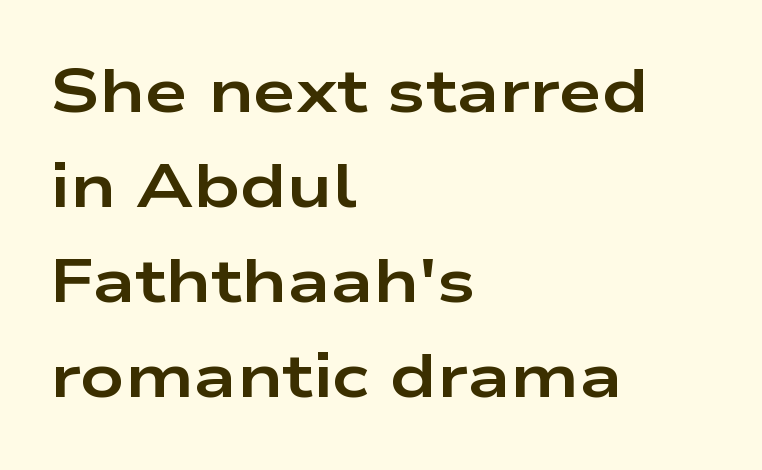
Q: Is the text bold? A: Yes.
Q: Is the text italic (slanted)? A: No, it is upright.
Q: Is the typeface a serif or a sans-serif typeface? A: Sans-serif.
Q: Is the text underlined? A: No.
Q: How is the paragraph aligned? A: Left-aligned.
Q: Is the spacing between letters normal or unusually wide? A: Normal.
Q: Is the spacing between lines tight, normal or loose? A: Normal.
Q: Width (condensed, normal, or wide)? A: Wide.
Q: Stroke contrast? A: Low.
Q: x-height? A: Medium.
Q: Monospaced? A: No.
